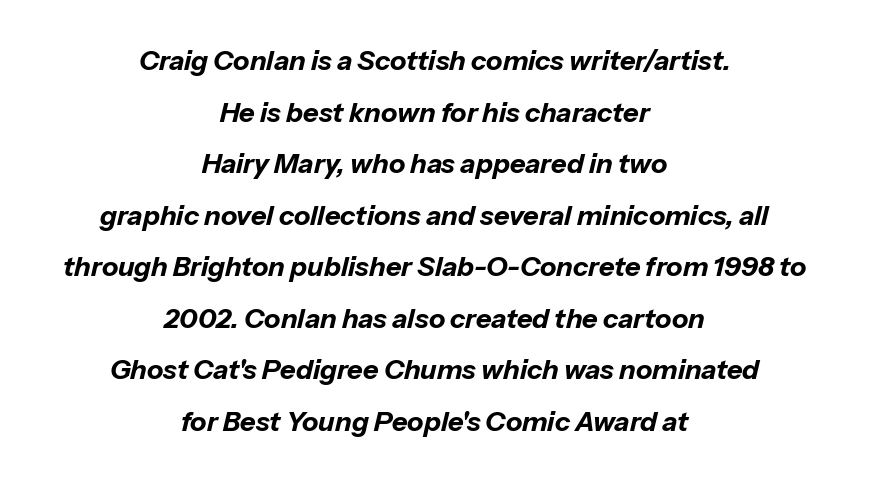
Q: Is the text bold? A: Yes.
Q: Is the text italic (slanted)? A: Yes, it leans right by about 13 degrees.
Q: Is the text underlined? A: No.
Q: How is the paragraph aligned? A: Centered.
Q: Is the spacing between letters normal or unusually wide? A: Normal.
Q: Is the spacing between lines tight, normal or loose? A: Loose.
